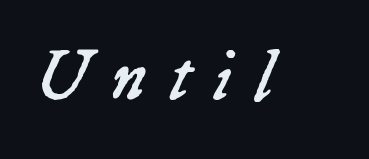
The image shows 72 px regular-weight type, italic (leaning right); set unusually wide letter spacing (+0.31 em), not underlined; low stroke contrast and a medium x-height.
